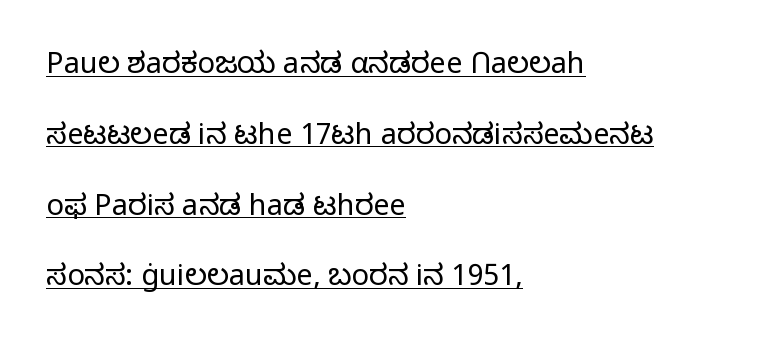
Q: Is the text bold? A: No.
Q: Is the text italic (slanted)? A: No, it is upright.
Q: Is the typeface a serif or a sans-serif typeface? A: Sans-serif.
Q: Is the text underlined? A: Yes.
Q: How is the paragraph aligned? A: Left-aligned.
Q: Is the spacing between letters normal or unusually wide? A: Normal.
Q: Is the spacing between lines tight, normal or loose? A: Loose.
Q: Width (condensed, normal, or wide)? A: Normal.
Q: Stroke contrast? A: Low.
Q: x-height? A: Medium.
Q: Monospaced? A: No.
